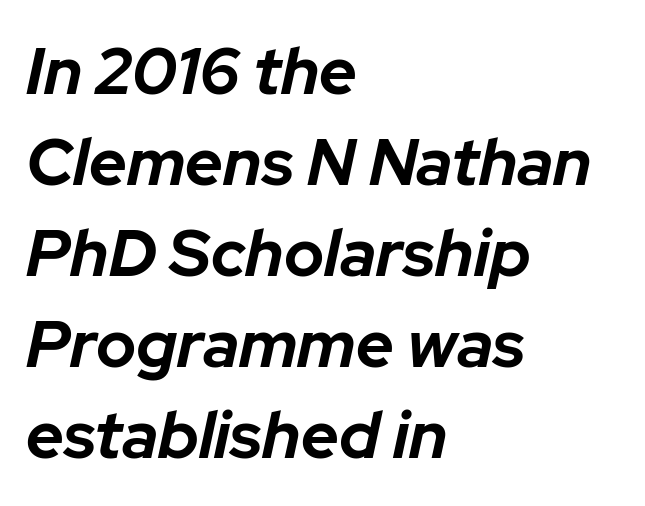
This sample has the flowing, uneven cadence of proportional lettering. Compared with ordinary roman type, these characters are visibly tilted. Leftover space on each line is placed entirely after the last word. Emphasis by weight is at full strength: bold. Check under the words: just untouched page. Evenly set lines give the paragraph a standard silhouette.
